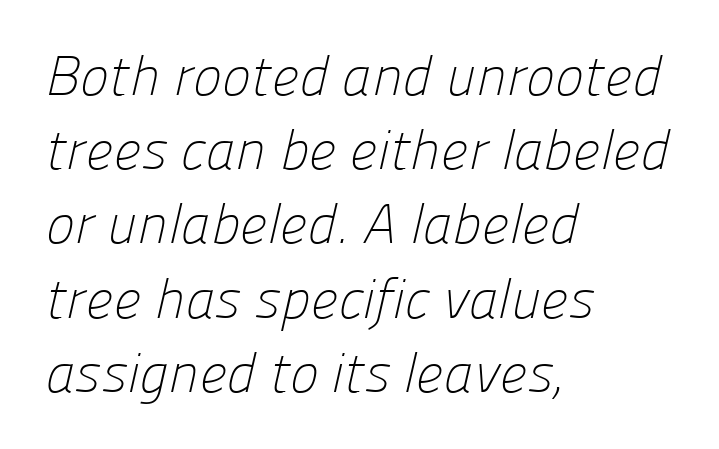
{"serif": "no", "bold": "no", "weight": "light", "width": "normal", "stroke_contrast": "low", "x_height": "medium", "monospaced": "no", "underline": "no", "align": "left", "line_spacing": "normal", "line_spacing_ratio": 1.35, "letter_spacing": "normal", "letter_spacing_em": 0.0, "glyph_px": 55}
